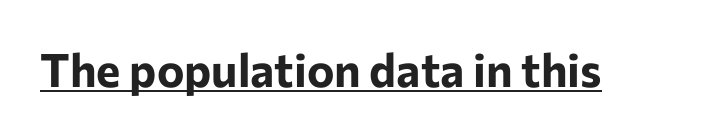
The tracking reads as untouched default to a designer's eye. The passage shown is typeset with a sans-serif family. The specimen includes a rule beneath the text block's lines. You could not count columns in this text — the font is proportionally spaced. Compared with an ordinary text face, these strokes are far heavier — a full bold.
